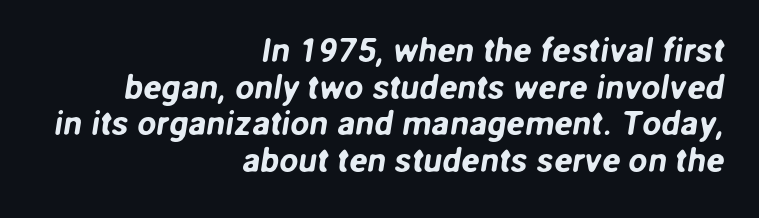
Q: Is the typeface a serif or a sans-serif typeface? A: Sans-serif.
Q: Is the text underlined? A: No.
Q: How is the paragraph aligned? A: Right-aligned.
Q: Is the spacing between letters normal or unusually wide? A: Normal.
Q: Is the spacing between lines tight, normal or loose? A: Tight.
Q: Width (condensed, normal, or wide)? A: Normal.
Q: Stroke contrast? A: Low.
Q: x-height? A: Medium.
Q: Monospaced? A: No.
